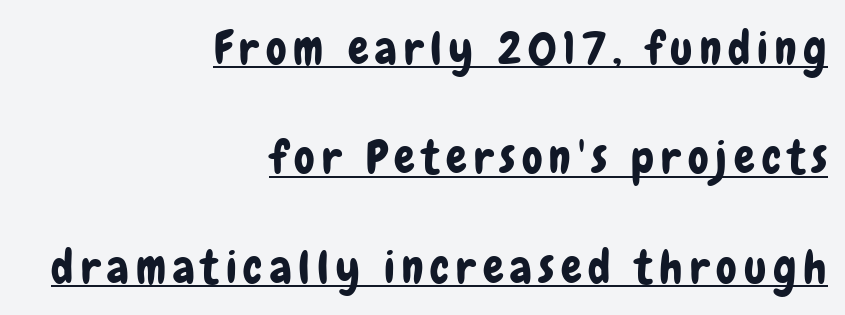
{"serif": "no", "italic": "no", "width": "condensed", "stroke_contrast": "low", "x_height": "medium", "monospaced": "no", "underline": "yes", "align": "right", "line_spacing": "loose", "line_spacing_ratio": 2.38, "glyph_px": 46}
